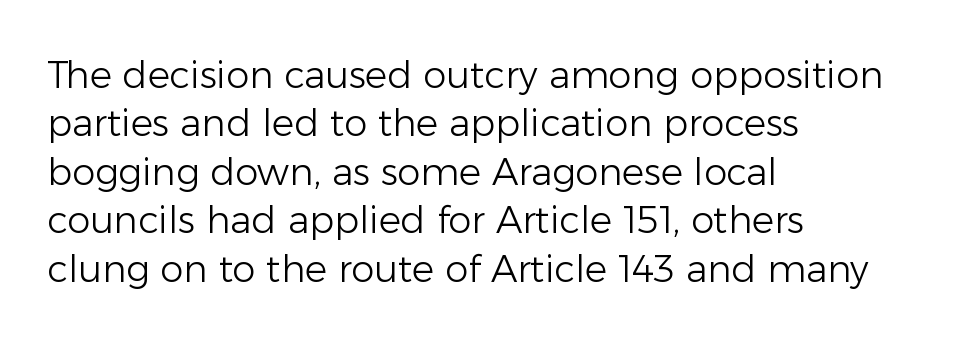
The image shows 37 px light sans-serif type, upright; set left-aligned, normal line spacing (1.31x), normal letter spacing, not underlined; low stroke contrast and a medium x-height.
